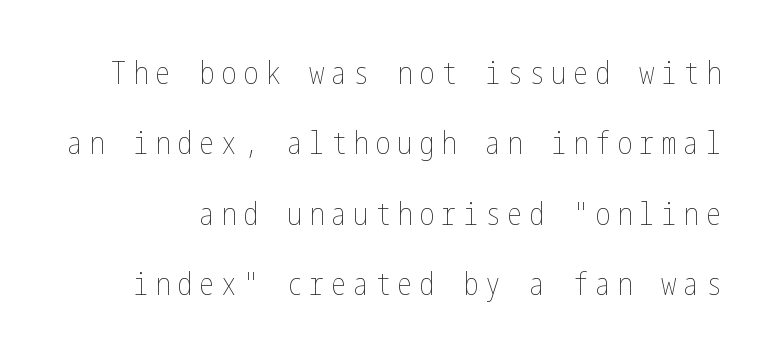
{"italic": "no", "bold": "no", "weight": "thin", "width": "condensed", "stroke_contrast": "low", "x_height": "medium", "underline": "no", "line_spacing": "loose", "line_spacing_ratio": 2.27, "letter_spacing": "wide", "letter_spacing_em": 0.21, "glyph_px": 31}
